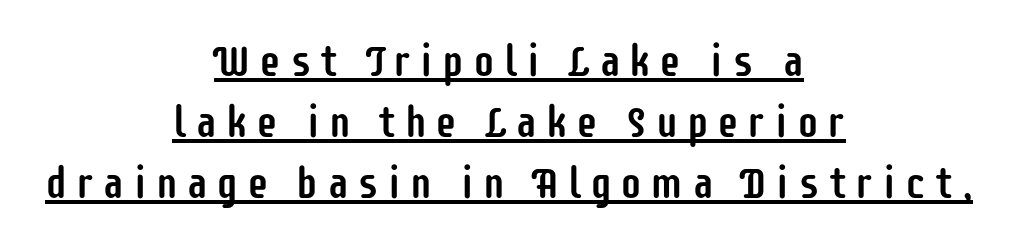
The image shows 44 px condensed sans-serif type, upright; set centered, normal line spacing (1.39x), underlined; low stroke contrast and a large x-height.
